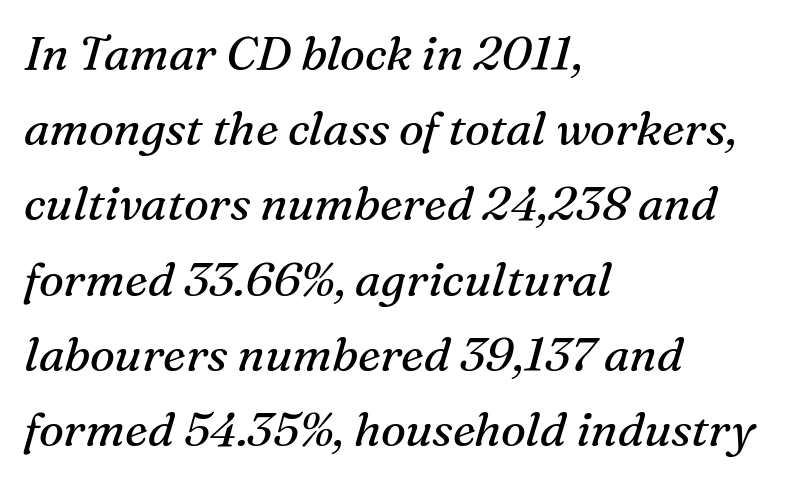
The image shows 47 px regular-weight serif type, italic (leaning right); set left-aligned, normal line spacing (1.6x), normal letter spacing, not underlined; medium stroke contrast and a medium x-height.
